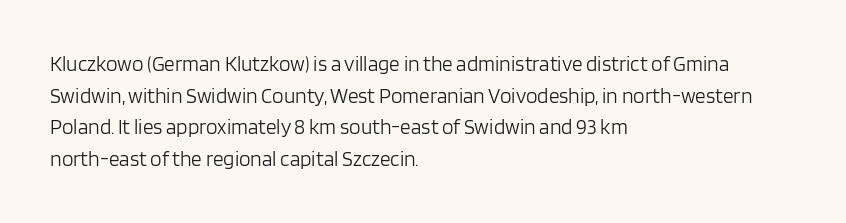
Style check: upright. Leftover space on each line is placed entirely after the last word. The rows are spaced the way most documents space them. The font is comparable to plain body text, perhaps lighter. Honestly, there is no underline to notice here at all. Nobody touched the tracking dial on this one.
